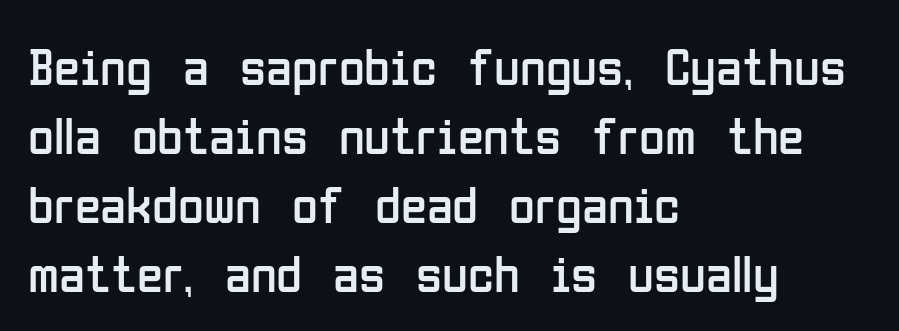
{"serif": "no", "italic": "no", "bold": "no", "weight": "regular", "width": "condensed", "stroke_contrast": "low", "x_height": "medium", "monospaced": "no", "underline": "no", "align": "left", "line_spacing": "normal", "line_spacing_ratio": 1.3, "letter_spacing": "normal", "letter_spacing_em": 0.0, "glyph_px": 53}
